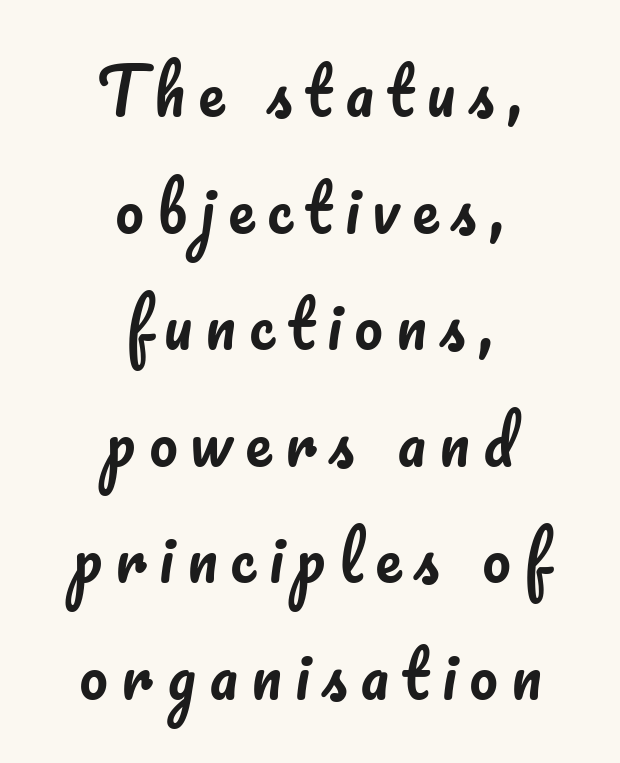
{"width": "normal", "stroke_contrast": "low", "x_height": "small", "monospaced": "no", "underline": "no", "align": "center", "line_spacing_ratio": 1.85, "letter_spacing": "wide", "letter_spacing_em": 0.21, "glyph_px": 63}
